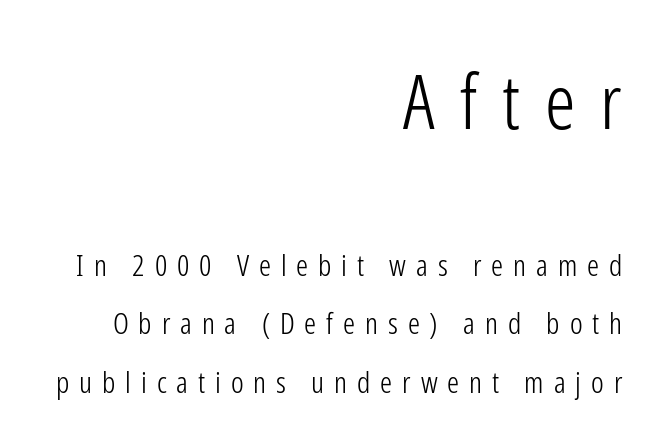
Q: Is the text bold? A: No.
Q: Is the text italic (slanted)? A: No, it is upright.
Q: Is the typeface a serif or a sans-serif typeface? A: Sans-serif.
Q: Is the text underlined? A: No.
Q: How is the paragraph aligned? A: Right-aligned.
Q: Is the spacing between letters normal or unusually wide? A: Unusually wide.
Q: Is the spacing between lines tight, normal or loose? A: Loose.
Q: Which block of text is set in a larger size, the first (top) or the second (bottom)? A: The first (top) one.
Q: Width (condensed, normal, or wide)? A: Condensed.
Q: Stroke contrast? A: Low.
Q: x-height? A: Medium.
Q: Monospaced? A: No.
